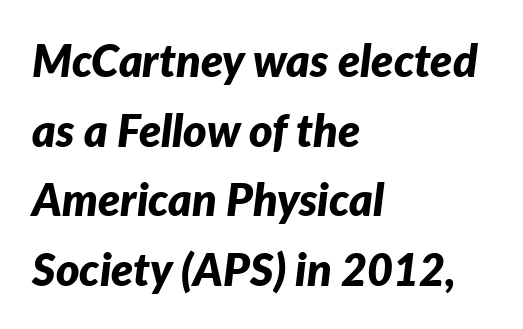
The image shows 45 px bold type, italic (leaning right); set left-aligned, normal line spacing (1.55x), normal letter spacing, not underlined; low stroke contrast and a medium x-height.
